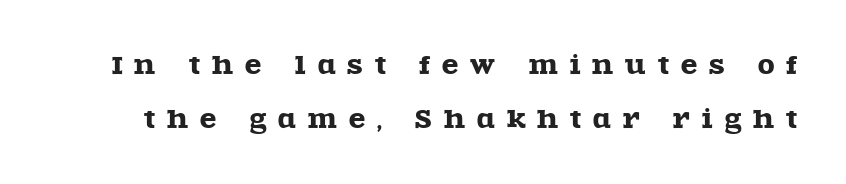
Compared with typical body copy, the letter spacing here is much looser. Plain, unruled lines of type. Successive baselines arrive slowly, with a big drop between each. If you drew a line through each stem, it would be perfectly vertical.
